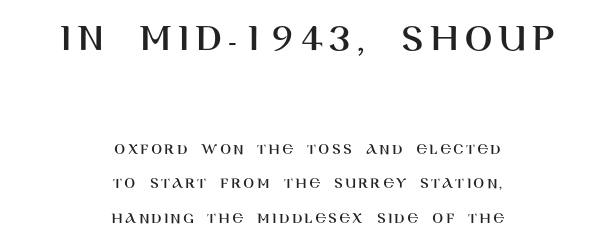
{"serif": "no", "italic": "no", "width": "normal", "stroke_contrast": "high", "x_height": "large", "monospaced": "no", "underline": "no", "align": "center", "line_spacing": "loose", "line_spacing_ratio": 2.15, "larger_block": "first", "size_ratio": 2.56, "glyph_px": 41}
